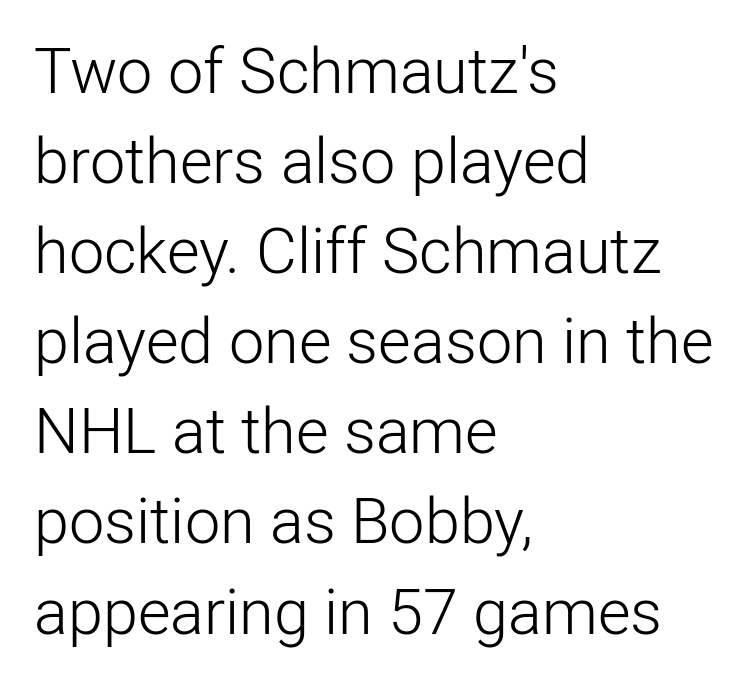
The image shows 63 px light sans-serif type, upright; set left-aligned, normal line spacing (1.43x), normal letter spacing, not underlined; low stroke contrast and a medium x-height.
